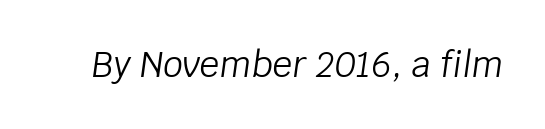
The image shows 35 px light type, italic (leaning right); set normal letter spacing, not underlined; low stroke contrast and a large x-height.
